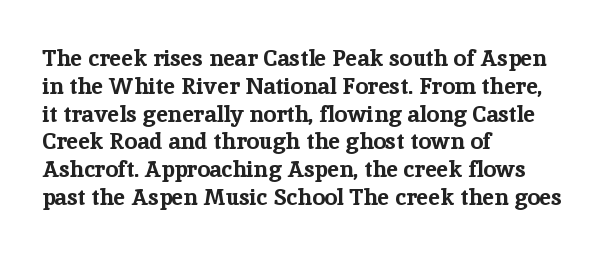
Short and long lines alike share a common starting point at left. Unlike italic type, these characters show no tilt at all. The passage shown is emphatically bold. The face used here is rendered with its standard letterfit. The space beneath each line is pristine and unruled.
